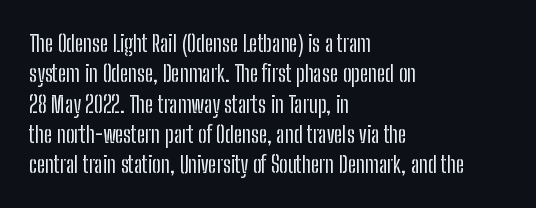
The image shows 23 px text type, upright; set left-aligned, normal line spacing (1.32x), normal letter spacing, not underlined.
